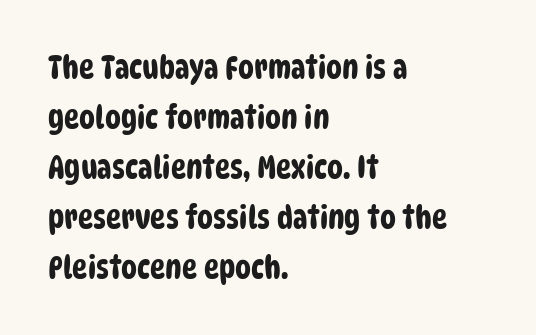
The image shows 32 px condensed sans-serif type; set left-aligned, normal line spacing (1.56x), normal letter spacing, not underlined; low stroke contrast and a large x-height.
